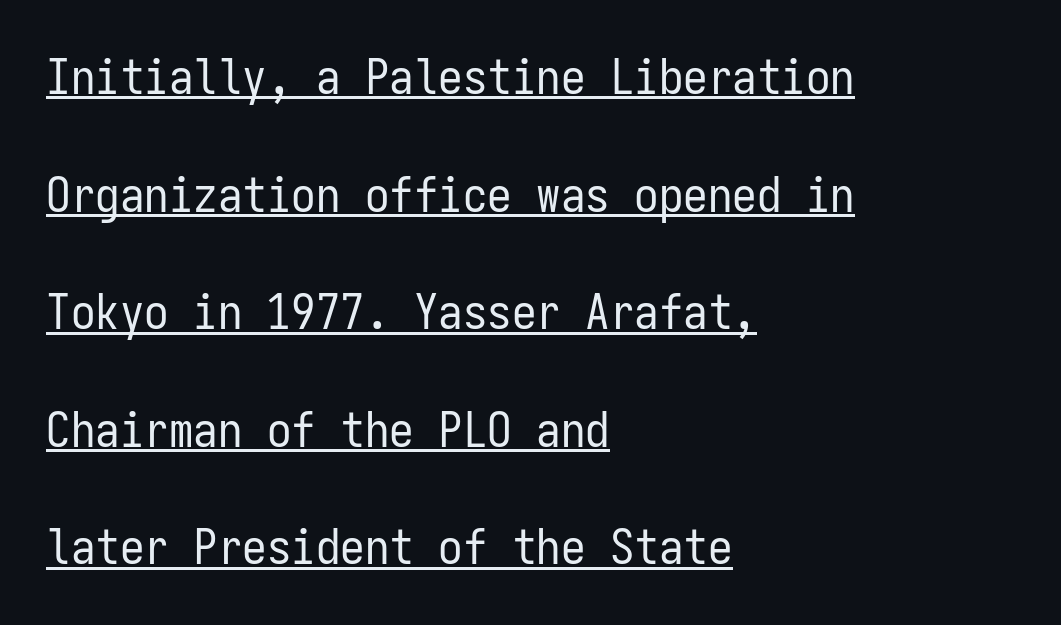
Q: Is the text bold? A: No.
Q: Is the text italic (slanted)? A: No, it is upright.
Q: Is the typeface a serif or a sans-serif typeface? A: Sans-serif.
Q: Is the text underlined? A: Yes.
Q: How is the paragraph aligned? A: Left-aligned.
Q: Is the spacing between letters normal or unusually wide? A: Normal.
Q: Is the spacing between lines tight, normal or loose? A: Loose.
Q: Width (condensed, normal, or wide)? A: Condensed.
Q: Stroke contrast? A: Low.
Q: x-height? A: Medium.
Q: Monospaced? A: Yes.
